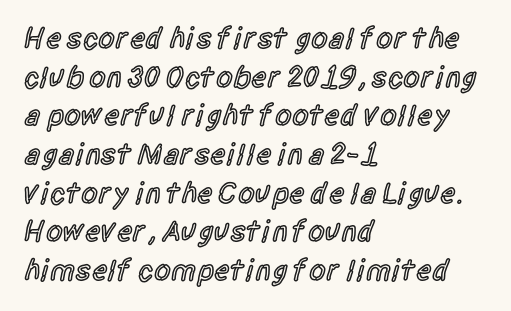
Q: Is the text bold? A: Semi-bold.
Q: Is the text italic (slanted)? A: Yes.
Q: Is the typeface a serif or a sans-serif typeface? A: Sans-serif.
Q: Is the text underlined? A: No.
Q: How is the paragraph aligned? A: Left-aligned.
Q: Is the spacing between letters normal or unusually wide? A: Normal.
Q: Is the spacing between lines tight, normal or loose? A: Normal.
Q: Width (condensed, normal, or wide)? A: Condensed.
Q: x-height? A: Large.
Q: Monospaced? A: No.
